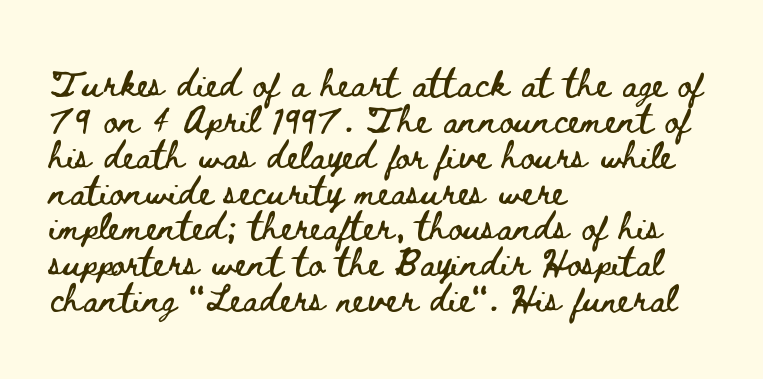
{"width": "wide", "stroke_contrast": "low", "x_height": "small", "monospaced": "no", "underline": "no", "align": "left", "line_spacing": "normal", "line_spacing_ratio": 1.28, "letter_spacing": "normal", "letter_spacing_em": 0.0, "glyph_px": 28}
